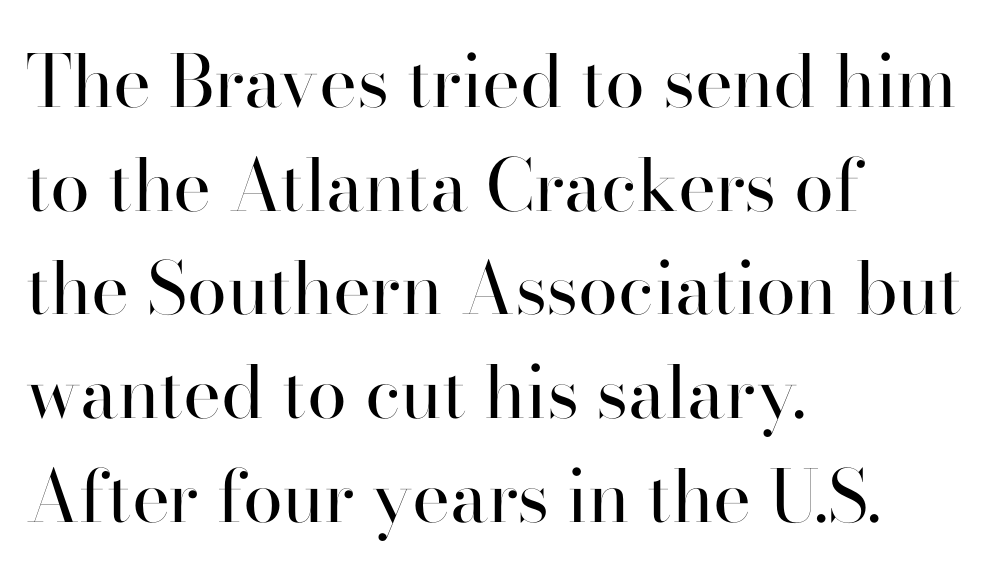
The image shows 72 px regular-weight serif type, upright; set left-aligned, normal line spacing (1.44x), normal letter spacing, not underlined; high stroke contrast and a small x-height.
